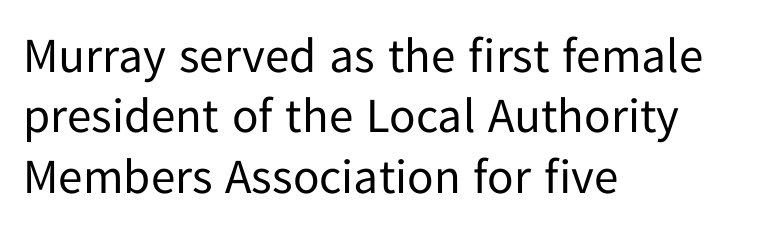
{"serif": "no", "italic": "no", "bold": "no", "weight": "regular", "width": "normal", "stroke_contrast": "low", "x_height": "medium", "monospaced": "no", "underline": "no", "align": "left", "line_spacing_ratio": 1.23, "letter_spacing": "normal", "letter_spacing_em": 0.0, "glyph_px": 49}
